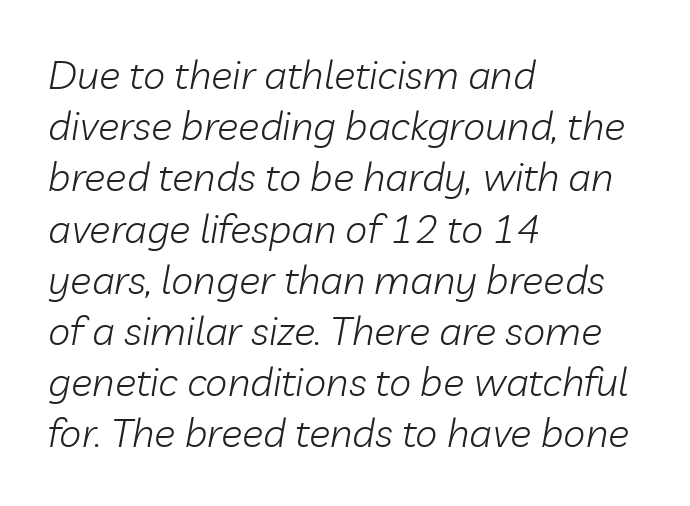
{"italic": "yes", "lean": "right", "slant_degrees": 10, "bold": "no", "weight": "light", "width": "normal", "stroke_contrast": "low", "x_height": "medium", "monospaced": "no", "underline": "no", "align": "left", "line_spacing": "normal", "line_spacing_ratio": 1.28, "letter_spacing": "normal", "letter_spacing_em": 0.0, "glyph_px": 40}
